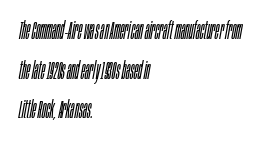
The image shows 25 px text type, italic (leaning right); set left-aligned, normal line spacing (1.59x), normal letter spacing, not underlined.
